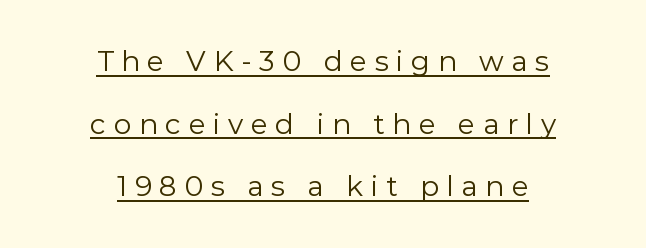
Q: Is the text bold? A: No.
Q: Is the text italic (slanted)? A: No, it is upright.
Q: Is the typeface a serif or a sans-serif typeface? A: Sans-serif.
Q: Is the text underlined? A: Yes.
Q: How is the paragraph aligned? A: Centered.
Q: Is the spacing between letters normal or unusually wide? A: Unusually wide.
Q: Is the spacing between lines tight, normal or loose? A: Loose.
Q: Width (condensed, normal, or wide)? A: Normal.
Q: Stroke contrast? A: Low.
Q: x-height? A: Medium.
Q: Monospaced? A: No.
